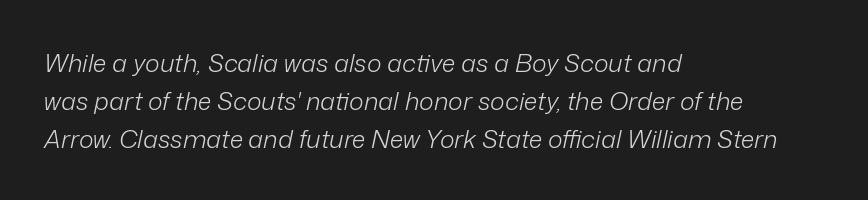
The vertical gap from one line to the next is medium. You could call the tracking neutral — neither tight nor loose. Bare-footed words on every line. Horizontal alignment here is leftward, the default for most running prose. Stems here are at most as thick as an everyday book face. Notice how the stems are inclined rather than vertical — that's the hallmark of italics.
